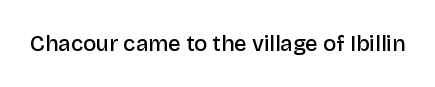
{"italic": "no", "bold": "semi", "underline": "no", "letter_spacing": "normal", "letter_spacing_em": 0.0, "glyph_px": 22}
